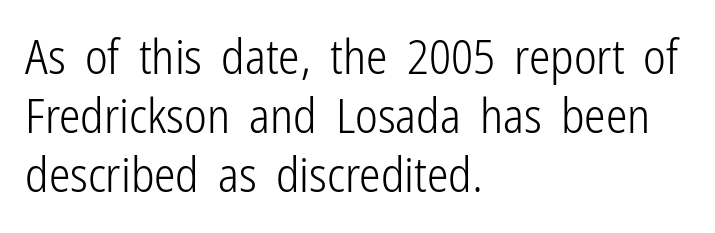
The image shows 48 px light, condensed sans-serif type, upright; set left-aligned, line spacing 1.23x, normal letter spacing, not underlined; low stroke contrast and a medium x-height.
